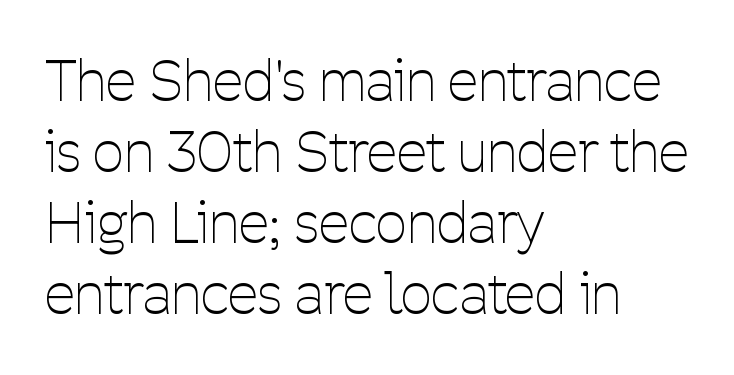
The image shows 55 px thin, condensed sans-serif type, upright; set left-aligned, normal line spacing (1.29x), normal letter spacing, not underlined; low stroke contrast and a medium x-height.
